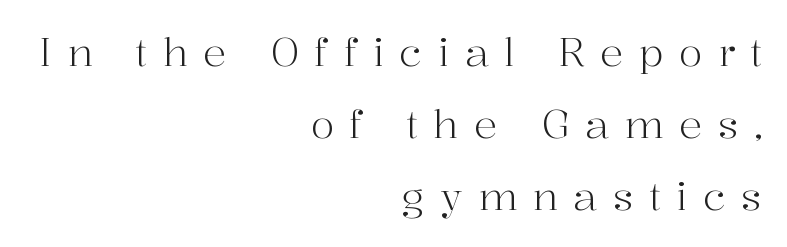
The image shows 39 px light serif type, upright; set right-aligned, line spacing 1.84x, unusually wide letter spacing (+0.39 em), not underlined; high stroke contrast and a medium x-height.
